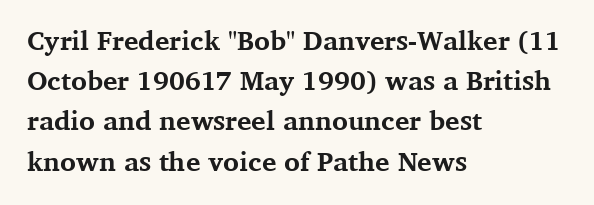
{"italic": "no", "bold": "yes", "underline": "no", "align": "left", "line_spacing": "normal", "line_spacing_ratio": 1.49, "letter_spacing": "normal", "letter_spacing_em": 0.0, "glyph_px": 27}
